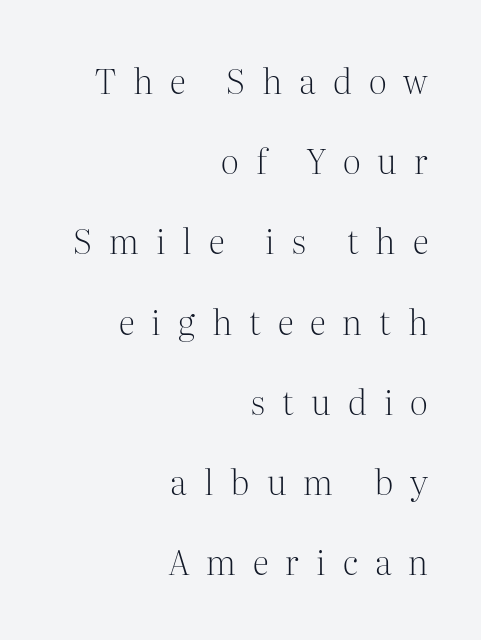
Here the glyphs are tracked loosely, breaking word shapes into spaced letters. What's the leading like? Stretched, with rows far apart. Horizontal alignment here is rightward, an uncommon choice for prose. These lines are rendered in a variable-pitch font. Nothing heavy about these letters — not bold at all.
